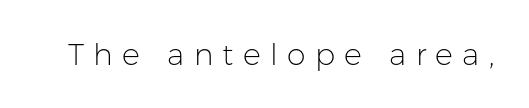
Tracking here is generous; glyphs stand well apart from one another. The letterforms sit at book weight or below. Vertical strokes here are truly vertical. Each row of text sits above clean, open space. These lines are rendered in a variable-pitch font.
